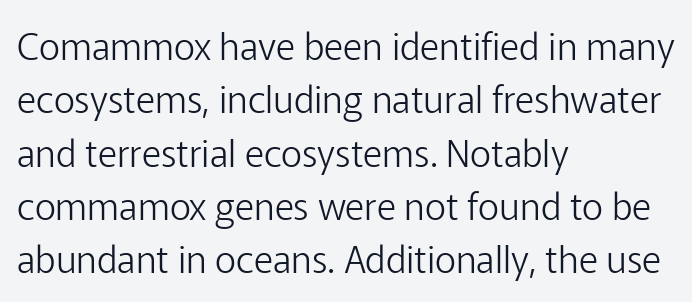
Q: Is the text bold? A: No.
Q: Is the text italic (slanted)? A: No, it is upright.
Q: Is the typeface a serif or a sans-serif typeface? A: Sans-serif.
Q: Is the text underlined? A: No.
Q: How is the paragraph aligned? A: Left-aligned.
Q: Is the spacing between letters normal or unusually wide? A: Normal.
Q: Is the spacing between lines tight, normal or loose? A: Normal.
Q: Width (condensed, normal, or wide)? A: Normal.
Q: Stroke contrast? A: Low.
Q: x-height? A: Medium.
Q: Monospaced? A: No.
